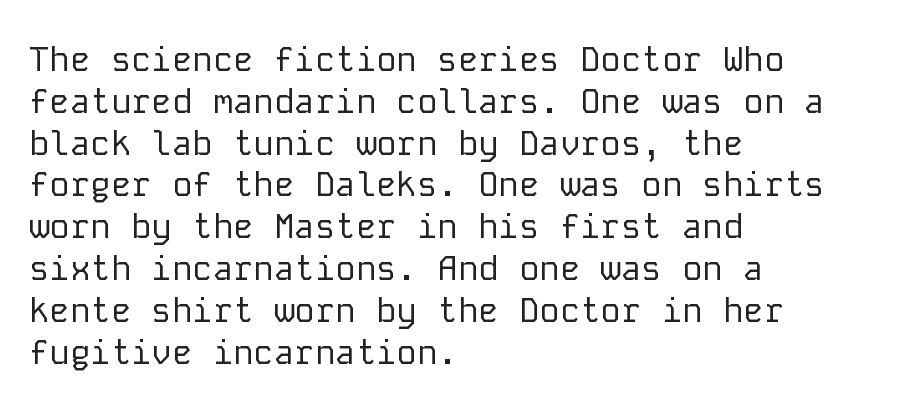
Type without underlining. What kind of face is this? One without serifs — a sans. There is no visible air inserted between adjacent glyphs. These lines are rendered in a fixed-pitch font. Each stroke keeps to a modest, everyday thickness or less.
